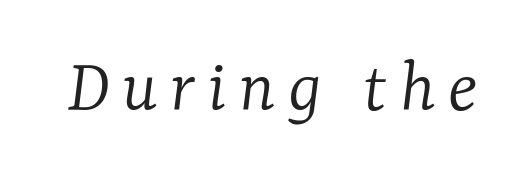
Q: Is the text bold? A: No.
Q: Is the text italic (slanted)? A: Yes, it leans right by about 7 degrees.
Q: Is the typeface a serif or a sans-serif typeface? A: Serif.
Q: Is the text underlined? A: No.
Q: Width (condensed, normal, or wide)? A: Normal.
Q: Stroke contrast? A: Low.
Q: x-height? A: Medium.
Q: Monospaced? A: No.
